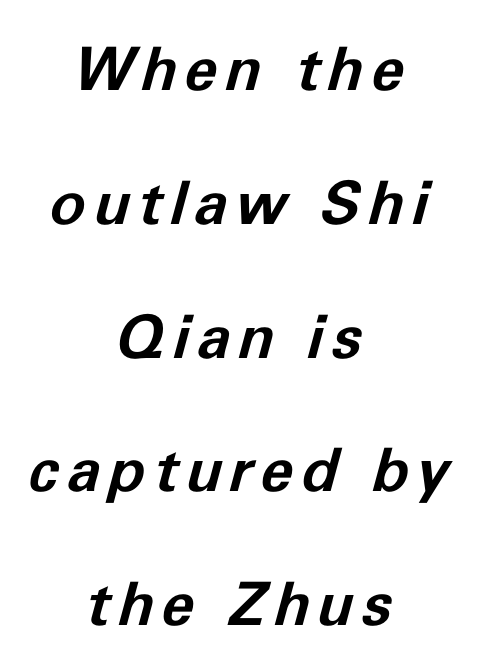
Looking at the ascenders, they clearly lean. The rendering uses natural spacing where letterforms have individual widths. These words are printed bold, with thick strokes throughout. Any mark beneath the type? The region is blank. Notice how the passage keeps no hard edge, just a central spine.
